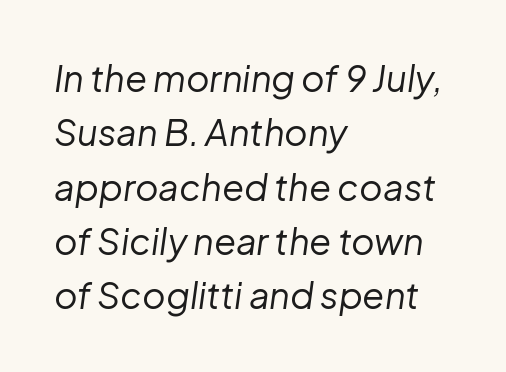
The image shows 36 px regular-weight type, italic (leaning right); set left-aligned, normal line spacing (1.51x), normal letter spacing, not underlined; low stroke contrast and a medium x-height.
